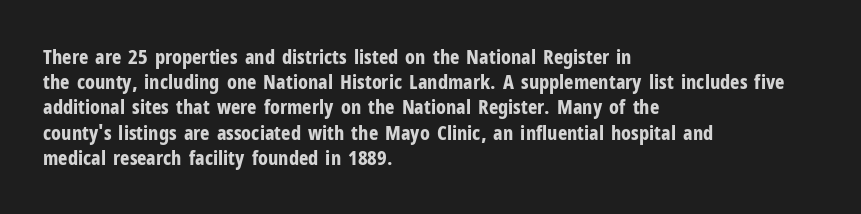
Q: Is the text bold? A: Yes.
Q: Is the text italic (slanted)? A: No, it is upright.
Q: Is the text underlined? A: No.
Q: How is the paragraph aligned? A: Left-aligned.
Q: Is the spacing between letters normal or unusually wide? A: Normal.
Q: Is the spacing between lines tight, normal or loose? A: Normal.
